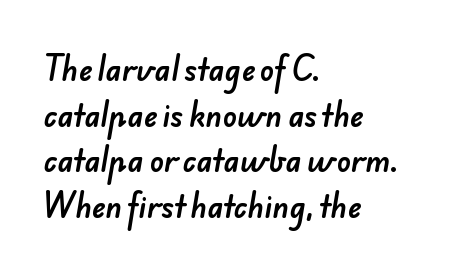
The image shows 29 px sans-serif type; set left-aligned, normal line spacing (1.57x), normal letter spacing, not underlined; low stroke contrast and a small x-height.
